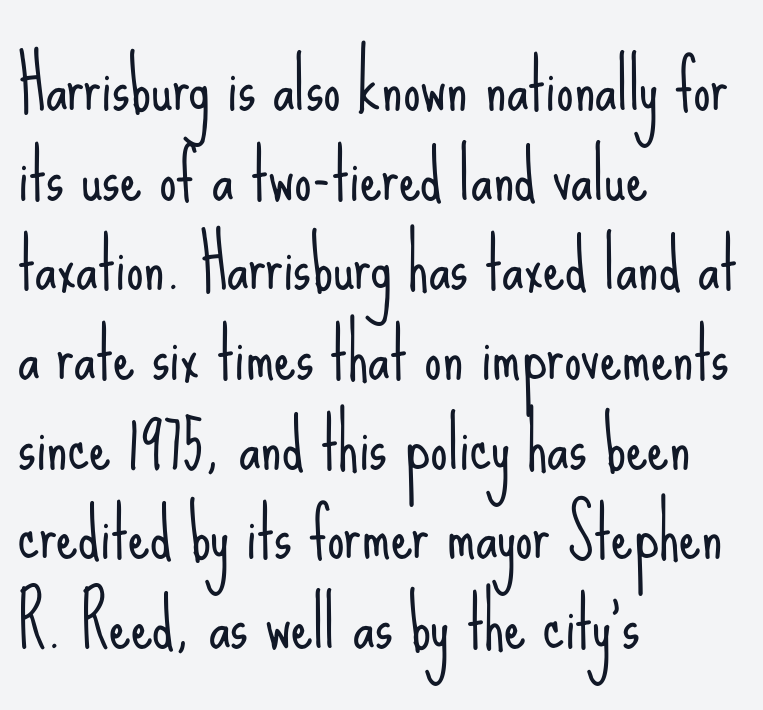
Any mark beneath the type? The region is blank. The ragged edge is on the right, which tells us the setting is flush left. Notice how descenders clear the ascenders below comfortably — that's standard leading. If you drew a line through each stem, it would be perfectly vertical. You could call the tracking neutral — neither tight nor loose. Look at the bottom of the vertical strokes: they stop flat, with no serifs.
